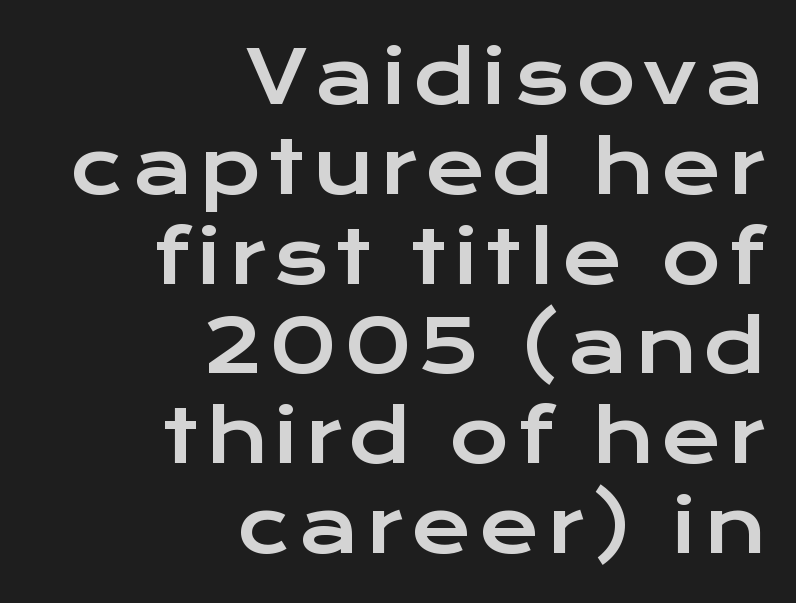
Q: Is the text italic (slanted)? A: No, it is upright.
Q: Is the typeface a serif or a sans-serif typeface? A: Sans-serif.
Q: Is the text underlined? A: No.
Q: How is the paragraph aligned? A: Right-aligned.
Q: Width (condensed, normal, or wide)? A: Wide.
Q: Stroke contrast? A: Low.
Q: x-height? A: Medium.
Q: Monospaced? A: No.
